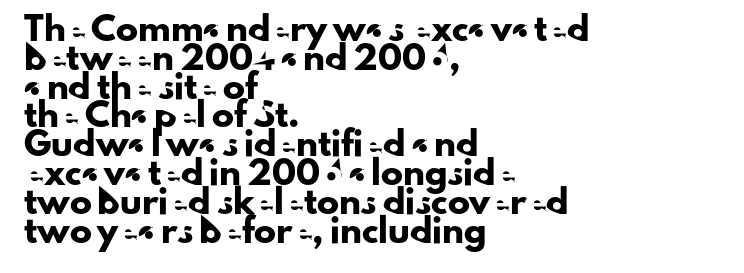
Descender tails drop into unmarked territory. Horizontal alignment here is leftward, the default for most running prose. Does extra space separate the letters? No, they use regular spacing. Upright lettering throughout. Evenly set lines give the paragraph a standard silhouette.
